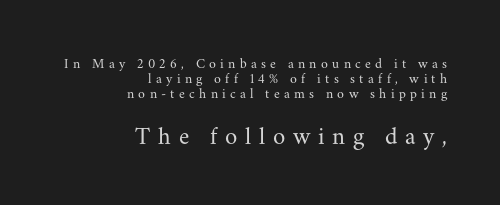
The image shows 25 px text type, upright; set right-aligned, tight line spacing (1.08x), unusually wide letter spacing (+0.31 em), not underlined; the second (bottom) block is 1.79x larger.
